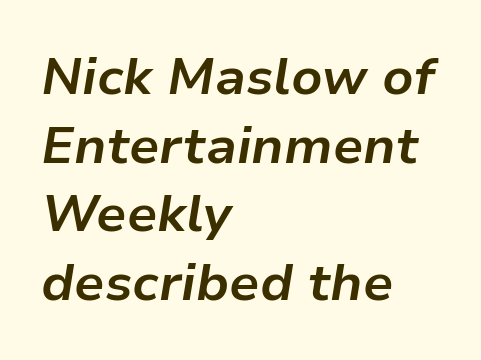
The image shows 52 px bold type, italic (leaning right); set left-aligned, normal line spacing (1.32x), normal letter spacing, not underlined; low stroke contrast and a medium x-height.
